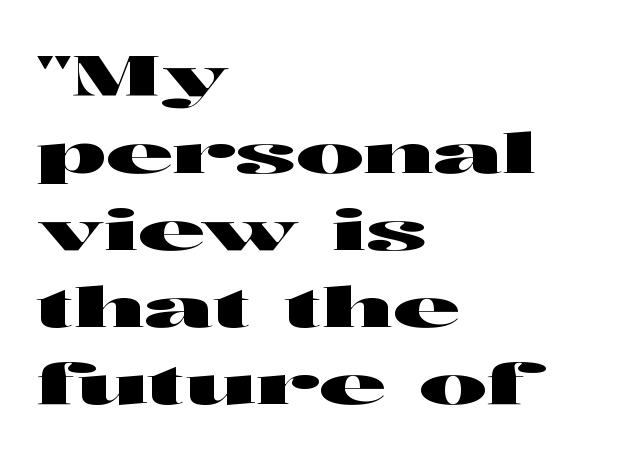
Q: Is the text italic (slanted)? A: No, it is upright.
Q: Is the typeface a serif or a sans-serif typeface? A: Sans-serif.
Q: Is the text underlined? A: No.
Q: How is the paragraph aligned? A: Left-aligned.
Q: Is the spacing between letters normal or unusually wide? A: Normal.
Q: Is the spacing between lines tight, normal or loose? A: Normal.
Q: Width (condensed, normal, or wide)? A: Wide.
Q: Stroke contrast? A: High.
Q: x-height? A: Medium.
Q: Monospaced? A: No.
